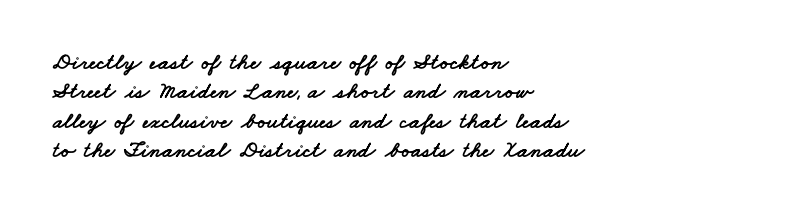
Q: Is the text underlined? A: No.
Q: How is the paragraph aligned? A: Left-aligned.
Q: Is the spacing between letters normal or unusually wide? A: Normal.
Q: Is the spacing between lines tight, normal or loose? A: Normal.
